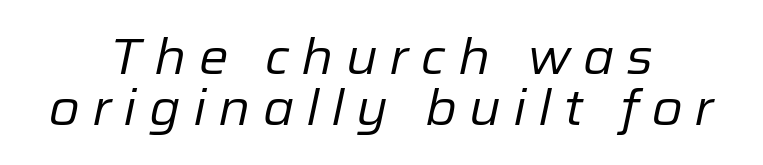
The image shows 50 px regular-weight type, italic (leaning right); set centered, tight line spacing (1.03x), unusually wide letter spacing (+0.24 em), not underlined; low stroke contrast and a medium x-height.
